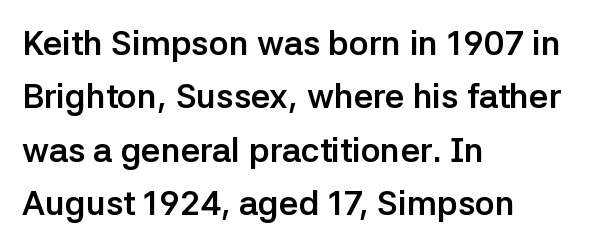
The image shows 34 px semibold sans-serif type, upright; set left-aligned, normal line spacing (1.57x), normal letter spacing, not underlined; low stroke contrast and a medium x-height.
